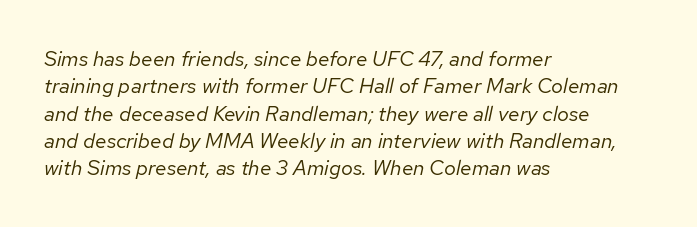
Q: Is the text bold? A: No.
Q: Is the text italic (slanted)? A: Yes, it leans right by about 12 degrees.
Q: Is the text underlined? A: No.
Q: How is the paragraph aligned? A: Left-aligned.
Q: Is the spacing between letters normal or unusually wide? A: Normal.
Q: Is the spacing between lines tight, normal or loose? A: Normal.
